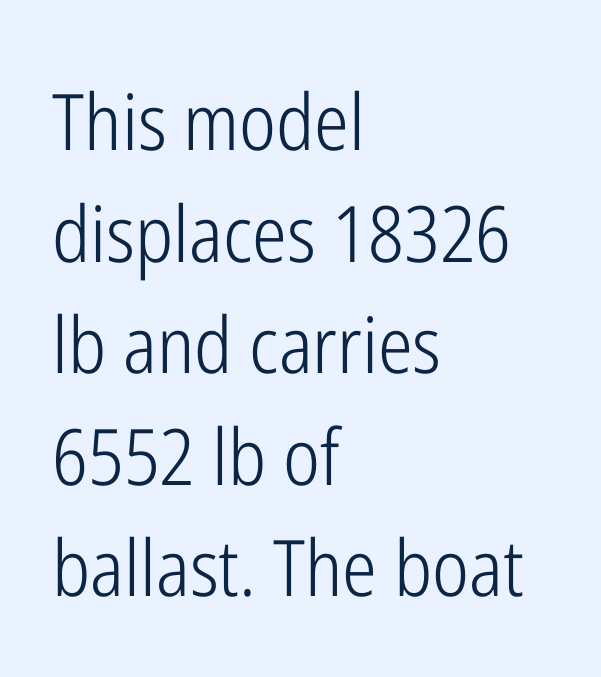
Caption: face not bold, strokes unweighted. The zone under the glyphs is completely vacant. Notice how descenders clear the ascenders below comfortably — that's standard leading. The compositor pushed each line to the left boundary. Every character sits straight up, as roman type does.
